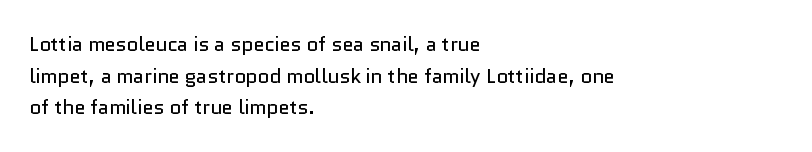
Teacher's note: observe the even left margin — that is flush-left alignment. The passage shown is not underscored anywhere. The rendering uses a moderate line-height, typical for paragraphs. Ascenders rise straight up at ninety degrees. Nobody touched the tracking dial on this one.
